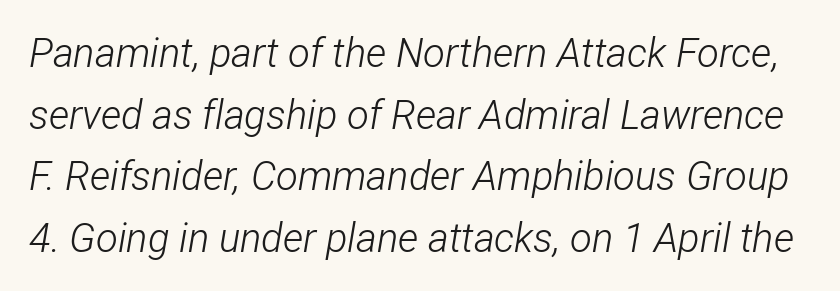
Q: Is the text bold? A: No.
Q: Is the text italic (slanted)? A: Yes, it leans right by about 12 degrees.
Q: Is the text underlined? A: No.
Q: Is the spacing between letters normal or unusually wide? A: Normal.
Q: Is the spacing between lines tight, normal or loose? A: Normal.
Q: Width (condensed, normal, or wide)? A: Condensed.
Q: Stroke contrast? A: Low.
Q: x-height? A: Medium.
Q: Monospaced? A: No.
